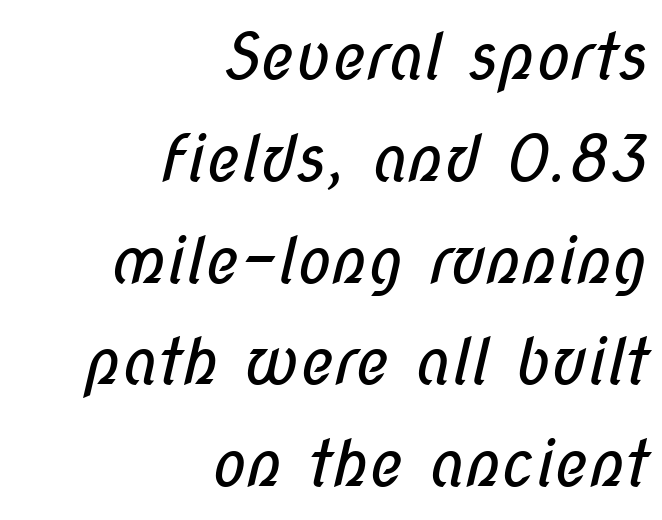
The rag falls on the left side of this text block. Classification — sans serif. These lines are rendered in a variable-pitch font. Honestly, there is no underline to notice here at all.
